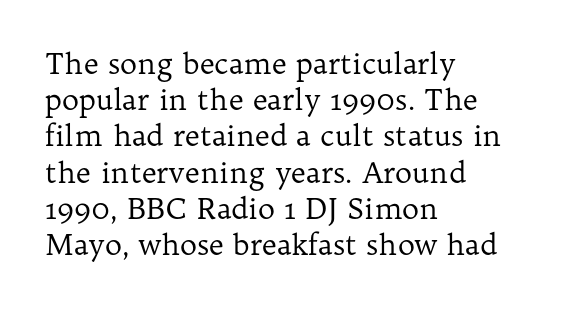
{"serif": "yes", "italic": "no", "bold": "no", "weight": "regular", "width": "normal", "stroke_contrast": "low", "x_height": "medium", "monospaced": "no", "underline": "no", "align": "left", "line_spacing": "normal", "line_spacing_ratio": 1.25, "letter_spacing": "normal", "letter_spacing_em": 0.0, "glyph_px": 29}
